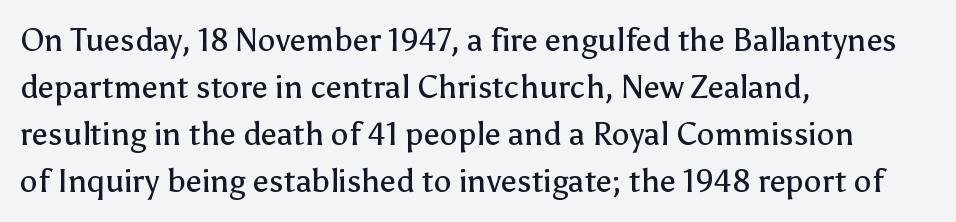
You could call the tracking neutral — neither tight nor loose. Weight: in the light-to-regular range. Horizontal bands of white between lines are of average thickness. Every stem runs plumb, perpendicular to the baseline. Varying glyph widths throughout — classic text-font behaviour. In terms of letterform style, serifs are entirely absent.
